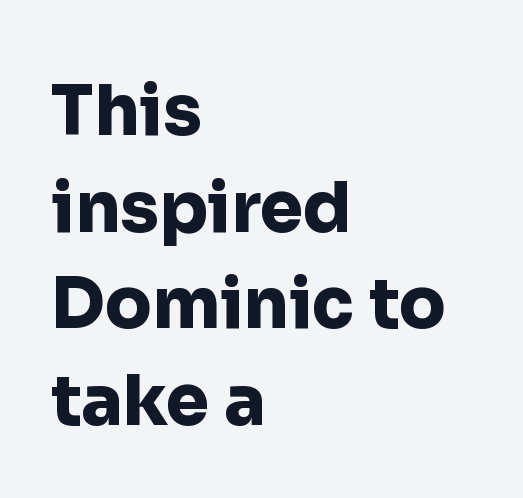
The space between consecutive lines is moderate. Note the varied advance widths — an 'i' is clearly narrower than an 'm'. Underlining? Definitely not there. The letters stand upright; this is a roman face.
